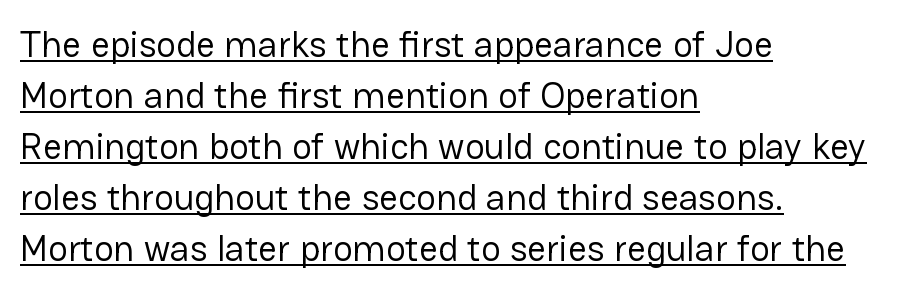
The image shows 37 px regular-weight sans-serif type, upright; set left-aligned, normal line spacing (1.38x), normal letter spacing, underlined; low stroke contrast and a medium x-height.
